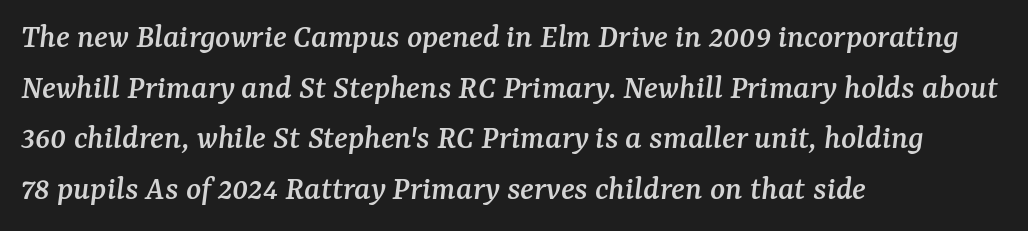
Q: Is the text italic (slanted)? A: Yes, it leans right by about 7 degrees.
Q: Is the typeface a serif or a sans-serif typeface? A: Serif.
Q: Is the text underlined? A: No.
Q: How is the paragraph aligned? A: Left-aligned.
Q: Is the spacing between letters normal or unusually wide? A: Normal.
Q: Is the spacing between lines tight, normal or loose? A: Normal.
Q: Width (condensed, normal, or wide)? A: Normal.
Q: Stroke contrast? A: Medium.
Q: x-height? A: Medium.
Q: Monospaced? A: No.
